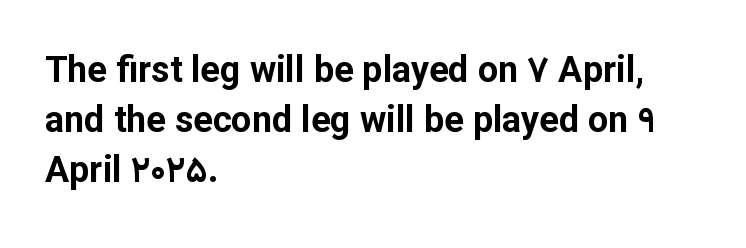
Has an underline been added? It has not. I'd describe the lettering as bold — thick and assertive. Default kerning and tracking; the words read as compact shapes. Classification — sans serif. The rendering uses natural spacing where letterforms have individual widths. The vertical gap from one line to the next is medium.
